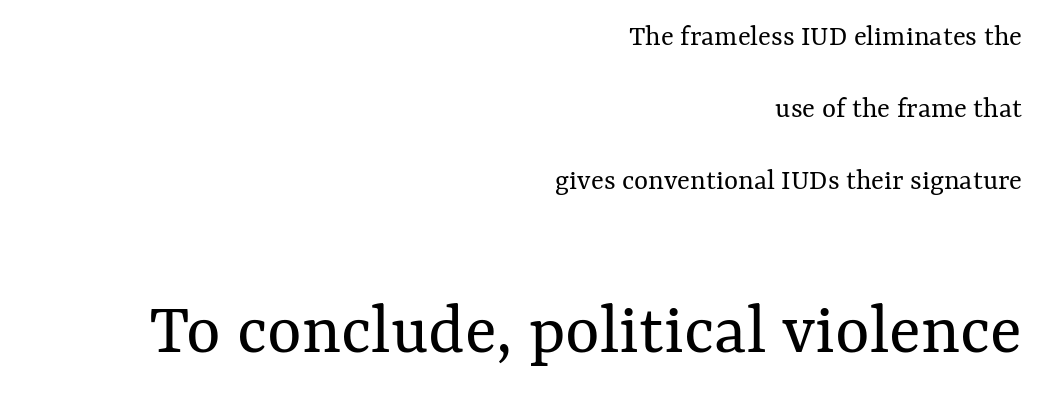
The image shows 74 px regular-weight type, upright; set right-aligned, loose line spacing (2.4x), normal letter spacing, not underlined; the second (bottom) block is 2.47x larger; medium stroke contrast and a medium x-height.
